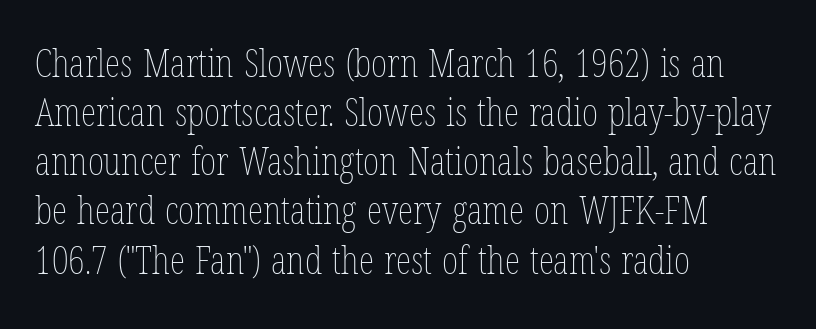
Plain, unruled lines of type. Words appear dense and cohesive because spacing is normal. Do the characters align in a grid? No, the font is proportional. Notice how the stems are strictly vertical — no italics here. A student would call this left alignment; a typographer would say flush left, rag right.
